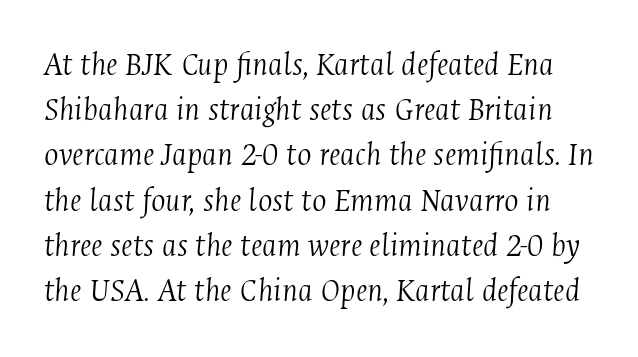
{"serif": "yes", "italic": "yes", "lean": "right", "slant_degrees": 4, "bold": "no", "weight": "light", "width": "condensed", "stroke_contrast": "medium", "x_height": "medium", "monospaced": "no", "underline": "no", "line_spacing": "normal", "line_spacing_ratio": 1.33, "letter_spacing": "normal", "letter_spacing_em": 0.0, "glyph_px": 34}
